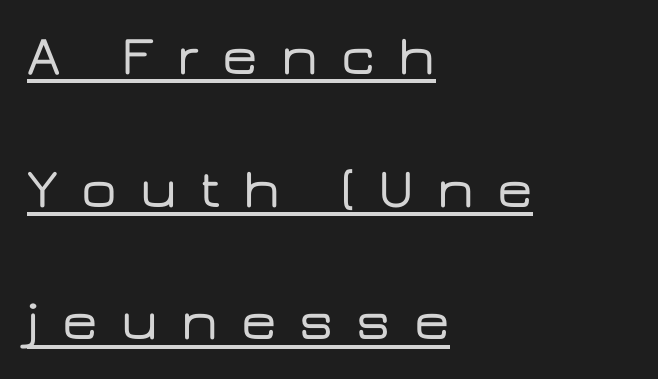
The image shows 56 px wide sans-serif type, upright; set left-aligned, loose line spacing (2.37x), unusually wide letter spacing (+0.41 em), underlined; low stroke contrast and a medium x-height.
